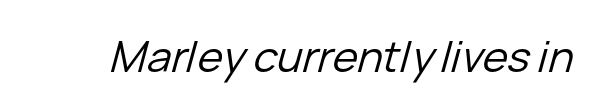
{"italic": "yes", "lean": "right", "slant_degrees": 15, "bold": "no", "weight": "regular", "width": "normal", "stroke_contrast": "low", "x_height": "medium", "monospaced": "no", "underline": "no", "letter_spacing": "normal", "letter_spacing_em": 0.0, "glyph_px": 43}
